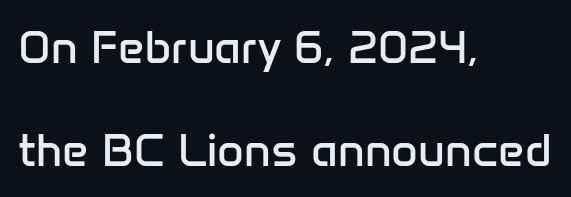
The passage shown is typeset with a sans-serif family. The passage is arranged the way most books set body copy — flush left. Stem width sits at or under what a default text font uses. Varying glyph widths throughout — classic text-font behaviour.
